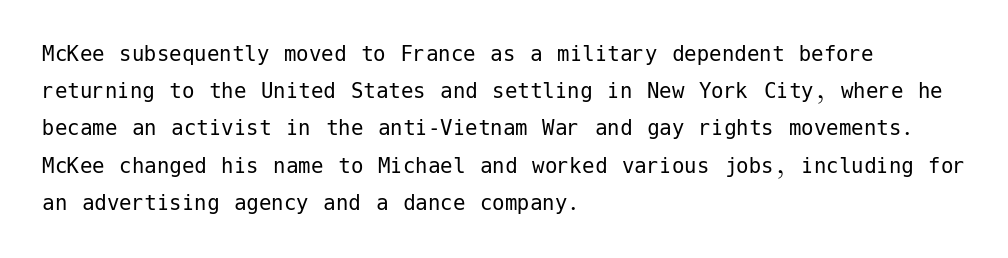
The image shows 25 px text type, upright; set left-aligned, normal line spacing (1.49x), normal letter spacing, not underlined.
